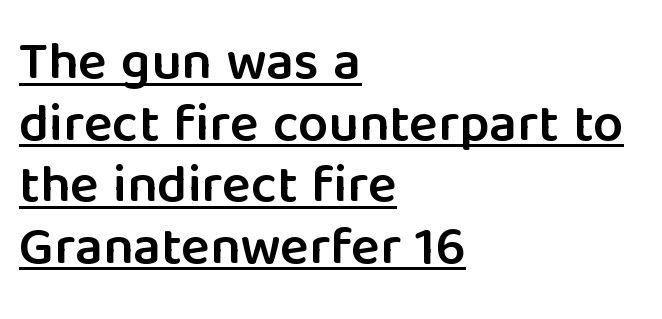
Q: Is the text bold? A: Semi-bold.
Q: Is the text italic (slanted)? A: No, it is upright.
Q: Is the typeface a serif or a sans-serif typeface? A: Sans-serif.
Q: Is the text underlined? A: Yes.
Q: How is the paragraph aligned? A: Left-aligned.
Q: Is the spacing between letters normal or unusually wide? A: Normal.
Q: Is the spacing between lines tight, normal or loose? A: Tight.
Q: Width (condensed, normal, or wide)? A: Normal.
Q: Stroke contrast? A: Low.
Q: x-height? A: Medium.
Q: Monospaced? A: No.
